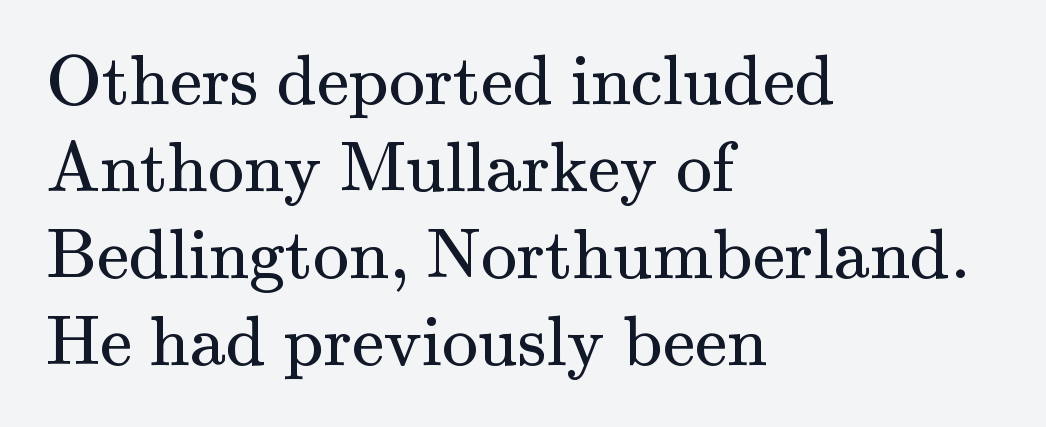
The image shows 72 px regular-weight serif type, upright; set left-aligned, line spacing 1.21x, normal letter spacing, not underlined; medium stroke contrast and a small x-height.
